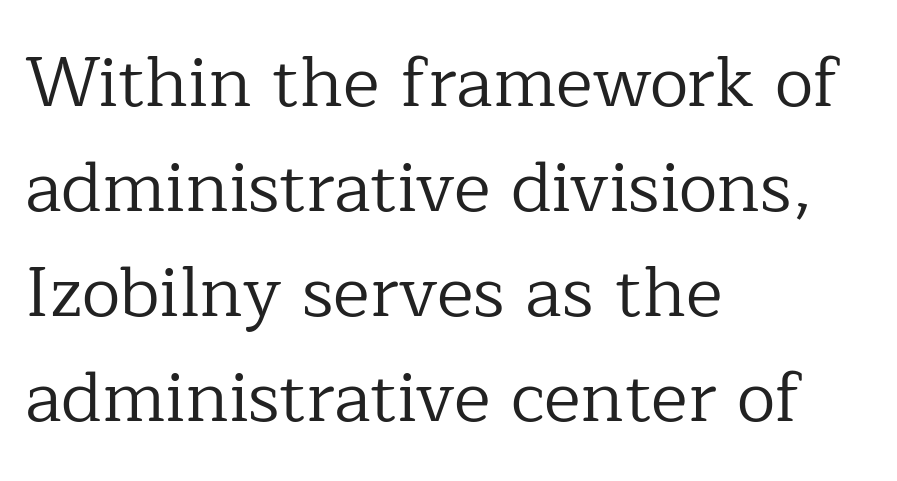
{"serif": "yes", "italic": "no", "bold": "no", "weight": "regular", "width": "normal", "stroke_contrast": "low", "x_height": "medium", "monospaced": "no", "underline": "no", "align": "left", "line_spacing": "normal", "line_spacing_ratio": 1.5, "letter_spacing": "normal", "letter_spacing_em": 0.0, "glyph_px": 70}
